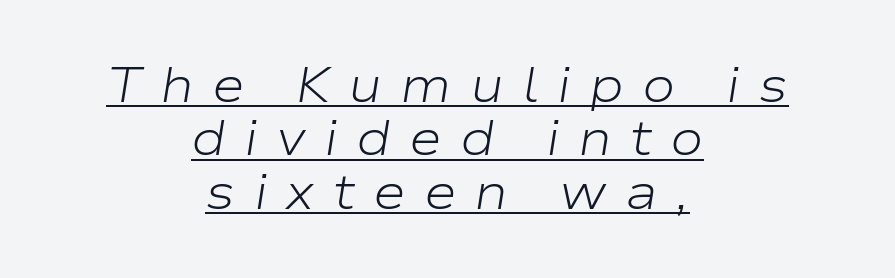
{"italic": "yes", "lean": "right", "slant_degrees": 9, "bold": "no", "weight": "light", "width": "wide", "stroke_contrast": "low", "x_height": "medium", "monospaced": "no", "underline": "yes", "align": "center", "line_spacing": "tight", "line_spacing_ratio": 1.07, "letter_spacing": "wide", "letter_spacing_em": 0.36, "glyph_px": 50}
